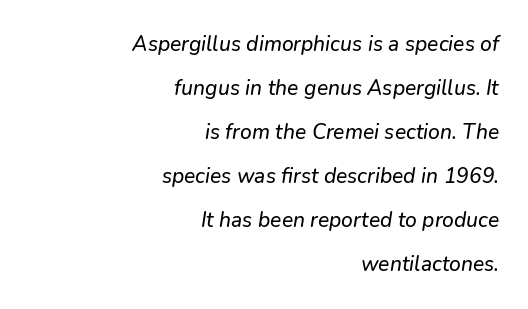
The image shows 21 px text type; set right-aligned, loose line spacing (2.1x), normal letter spacing, not underlined.
